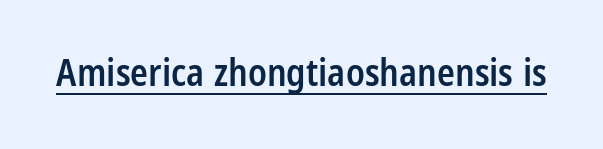
The image shows 37 px semibold, condensed sans-serif type, upright; set normal letter spacing, underlined; low stroke contrast and a large x-height.
